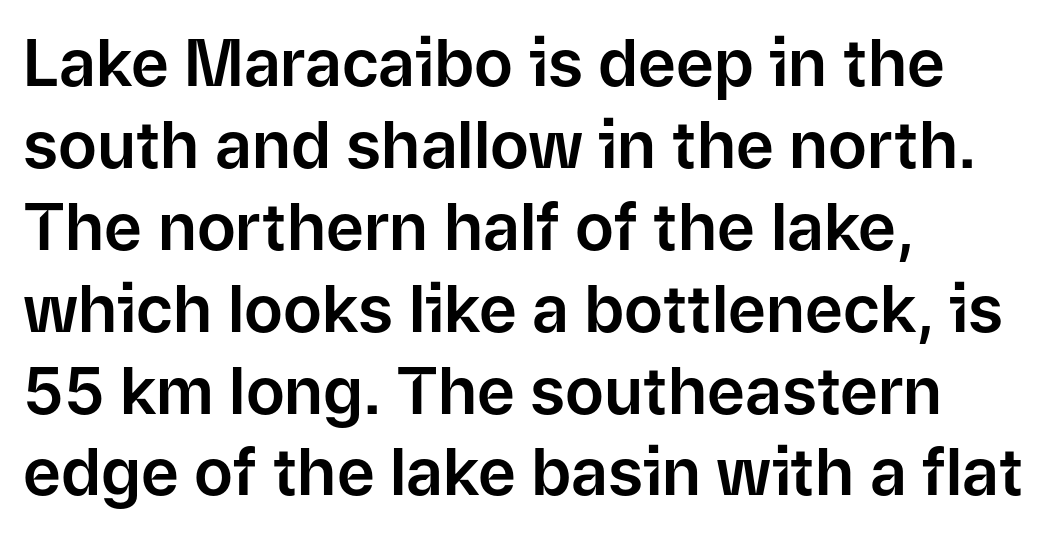
{"serif": "no", "italic": "no", "width": "normal", "stroke_contrast": "low", "x_height": "medium", "monospaced": "no", "underline": "no", "align": "left", "line_spacing": "normal", "line_spacing_ratio": 1.26, "letter_spacing": "normal", "letter_spacing_em": 0.0, "glyph_px": 65}
